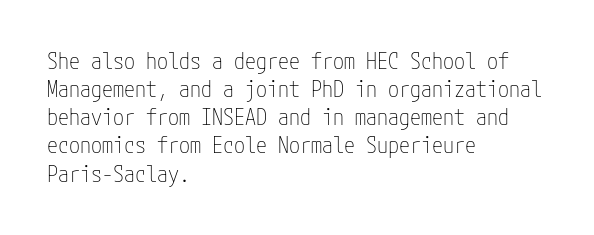
The image shows 22 px text type, upright; set left-aligned, normal line spacing (1.28x), normal letter spacing, not underlined.
